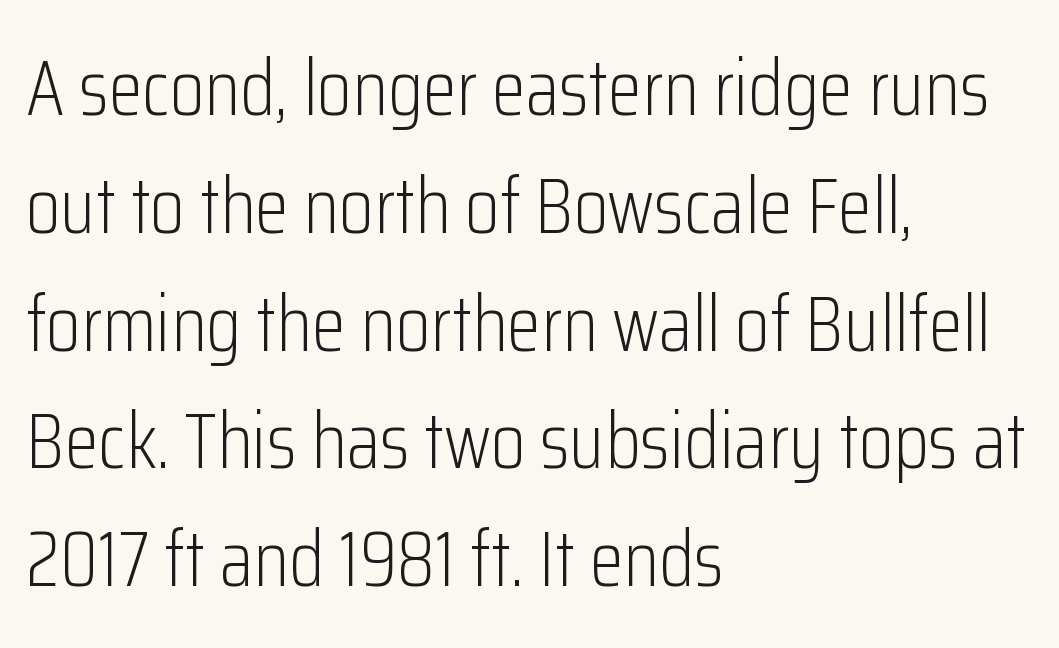
The image shows 78 px light, condensed sans-serif type, upright; set left-aligned, normal line spacing (1.51x), normal letter spacing, not underlined; low stroke contrast and a medium x-height.
